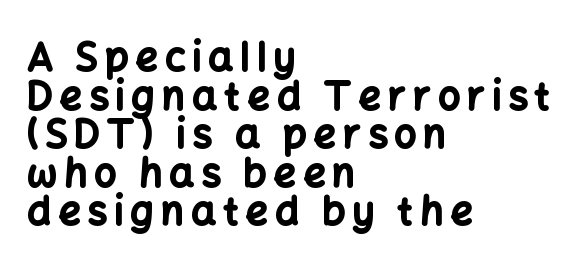
Think of a printed novel: that variable character pitch is what you see here. Strong, thick strokes mark this as bold type. Leftover space on each line is placed entirely after the last word. This sample uses an upright cut, with every glyph sitting square on the baseline. A typesetter would call this leading minimal, almost set solid.
